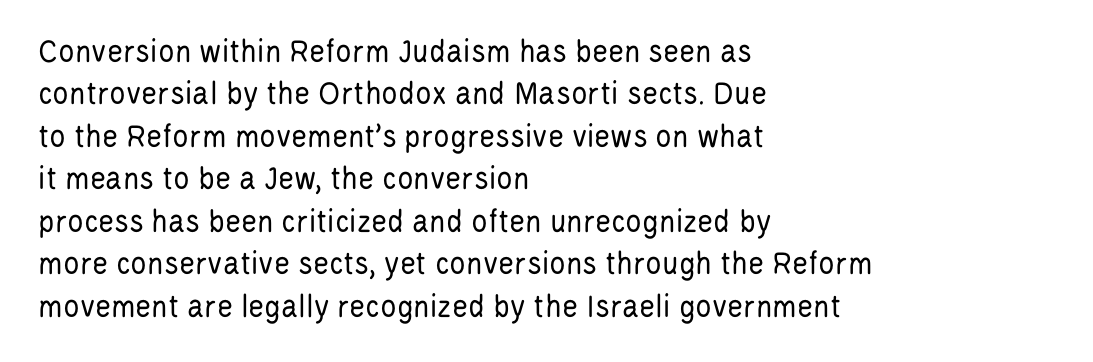
Q: Is the text bold? A: No.
Q: Is the text italic (slanted)? A: No, it is upright.
Q: Is the typeface a serif or a sans-serif typeface? A: Sans-serif.
Q: Is the text underlined? A: No.
Q: How is the paragraph aligned? A: Left-aligned.
Q: Is the spacing between letters normal or unusually wide? A: Normal.
Q: Is the spacing between lines tight, normal or loose? A: Normal.
Q: Width (condensed, normal, or wide)? A: Condensed.
Q: Stroke contrast? A: Low.
Q: x-height? A: Large.
Q: Monospaced? A: No.
